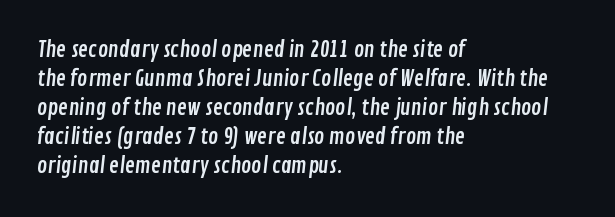
Successive baselines arrive at the customary interval. The gap between lines stays unmarked. The setting favours the left margin, as ordinary paragraphs usually do. This rendering leaves character spacing at its baseline value.
